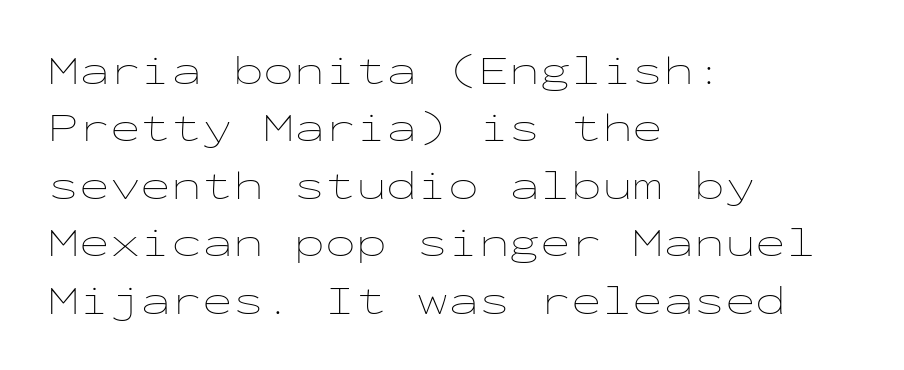
Words appear dense and cohesive because spacing is normal. Leading matches the norm, producing a regular column. Clear beneath every line of the passage. Ink coverage per letter is moderate at most. Style check: upright.
